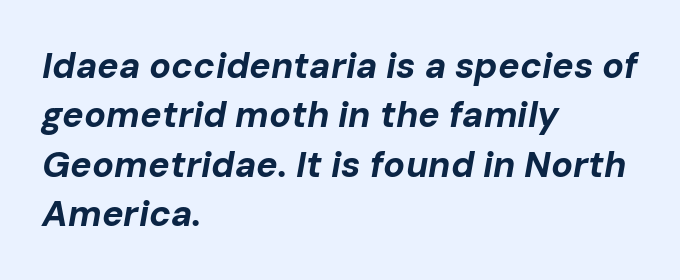
Bare-footed words on every line. Where is the straight margin? On the left. Proportional: the letters do not fall into vertical columns. Interline gaps are of average width in this sample. Letter spacing: default.
